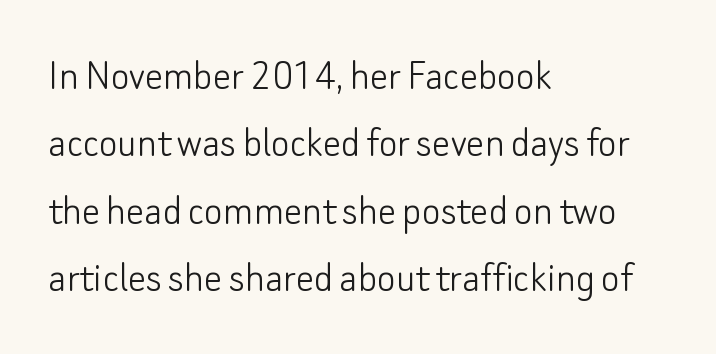
{"serif": "no", "italic": "no", "bold": "no", "weight": "light", "width": "normal", "stroke_contrast": "low", "x_height": "small", "monospaced": "no", "underline": "no", "align": "left", "line_spacing": "normal", "line_spacing_ratio": 1.5, "letter_spacing": "normal", "letter_spacing_em": 0.0, "glyph_px": 45}
